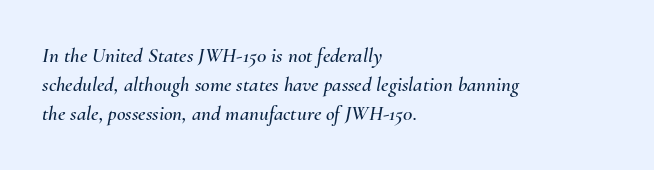
Q: Is the text italic (slanted)? A: Yes, it leans right by about 10 degrees.
Q: Is the text underlined? A: No.
Q: How is the paragraph aligned? A: Left-aligned.
Q: Is the spacing between letters normal or unusually wide? A: Normal.
Q: Is the spacing between lines tight, normal or loose? A: Normal.
